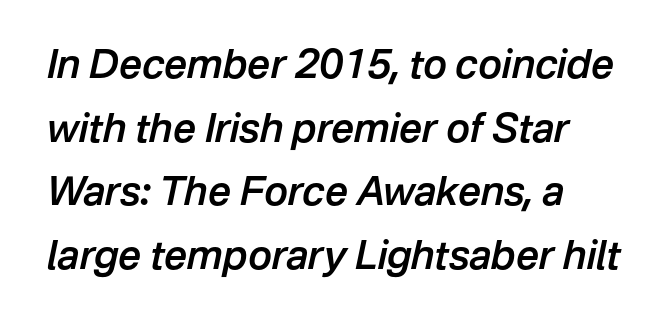
The horizontal fit of the characters is conventional and even. Spacing verdict: proportional, widths tailored to each character. This is moderately heavy type, rendered in semibold. Each new line begins a customary step beneath the previous one. Emphasis-style slanted type is in use.
